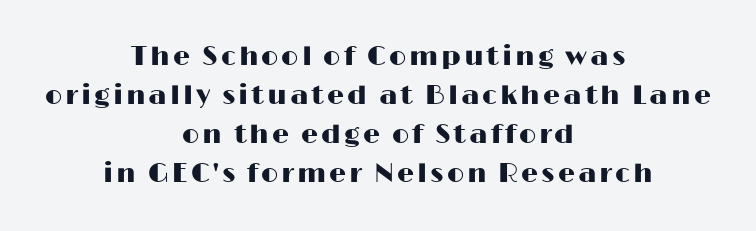
Q: Is the text italic (slanted)? A: No, it is upright.
Q: Is the text underlined? A: No.
Q: How is the paragraph aligned? A: Centered.
Q: Is the spacing between lines tight, normal or loose? A: Normal.
